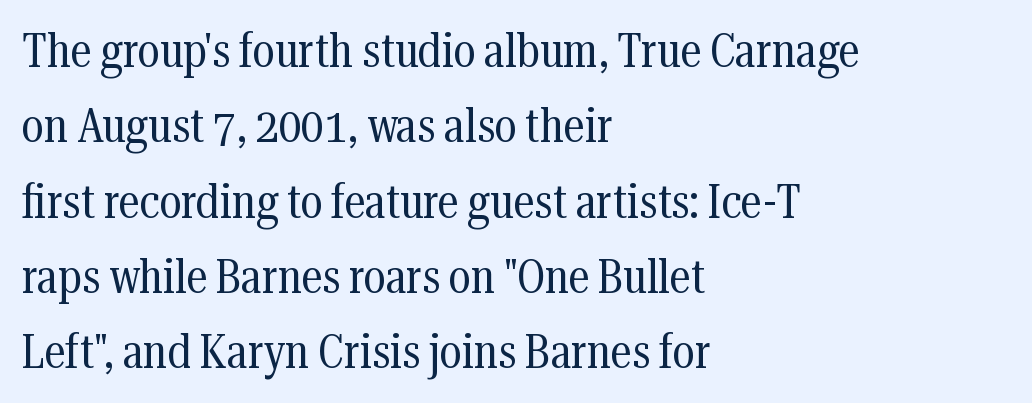
{"serif": "yes", "italic": "no", "bold": "no", "weight": "regular", "width": "condensed", "stroke_contrast": "medium", "x_height": "medium", "monospaced": "no", "underline": "no", "align": "left", "line_spacing": "normal", "line_spacing_ratio": 1.57, "letter_spacing": "normal", "letter_spacing_em": 0.0, "glyph_px": 48}
